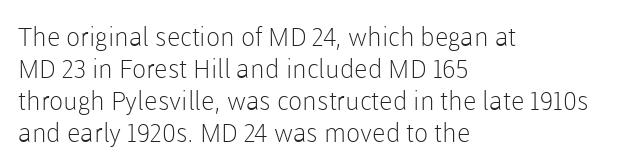
Q: Is the text bold? A: No.
Q: Is the text italic (slanted)? A: No, it is upright.
Q: Is the text underlined? A: No.
Q: How is the paragraph aligned? A: Left-aligned.
Q: Is the spacing between letters normal or unusually wide? A: Normal.
